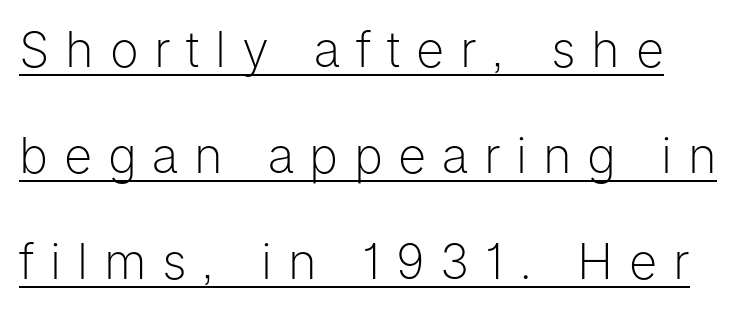
{"serif": "no", "italic": "no", "bold": "no", "weight": "light", "width": "normal", "stroke_contrast": "low", "x_height": "medium", "monospaced": "no", "underline": "yes", "line_spacing": "loose", "line_spacing_ratio": 2.16, "letter_spacing": "wide", "letter_spacing_em": 0.32, "glyph_px": 49}
